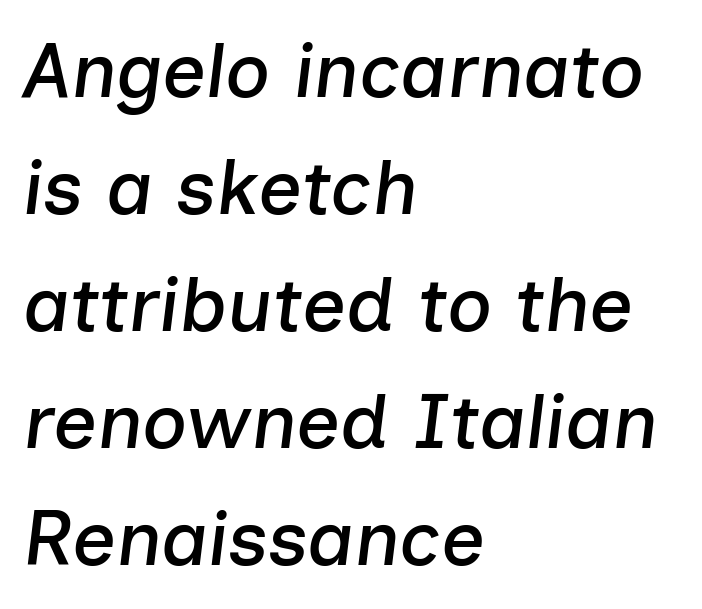
The rows are spaced the way most documents space them. A classic flush-left, rag-right setting is used for this passage. Letter spacing: default. Characters are canted at an angle relative to the baseline's perpendicular. Quick note: underline off.
